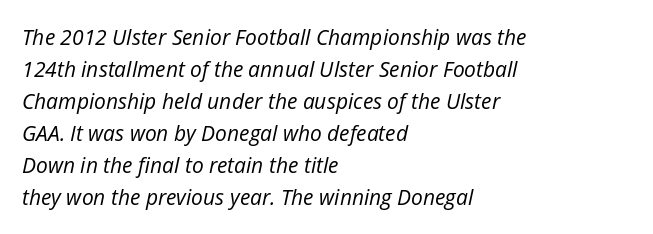
This is not heavy type; no bold has been used. A clean baseline with only descenders dipping below it. Notice how the stems are inclined rather than vertical — that's the hallmark of italics. Compared with a centered layout, this one pins lines to the left instead. The designer left line spacing at the default.
